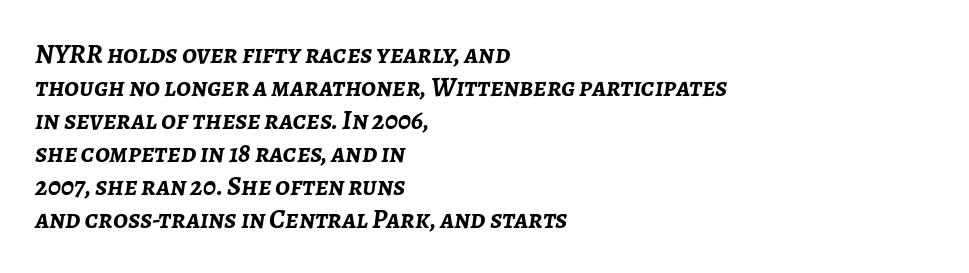
{"italic": "yes", "lean": "right", "slant_degrees": 7, "bold": "yes", "underline": "no", "align": "left", "line_spacing_ratio": 1.22, "letter_spacing": "normal", "letter_spacing_em": 0.0, "glyph_px": 27}
